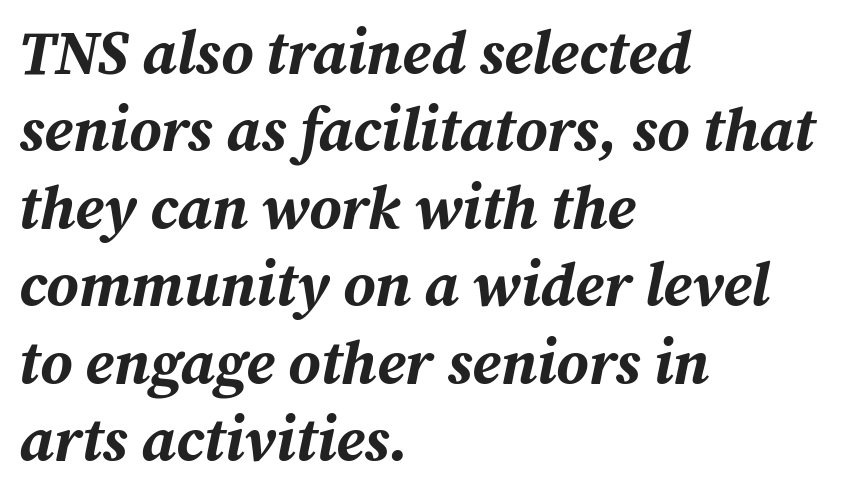
One glance says typical: line gaps are just what's usual. The rag falls on the right side of this text block. Nothing unusual about the tracking: characters are spaced as the font intends. It's the slanting kind of type.
